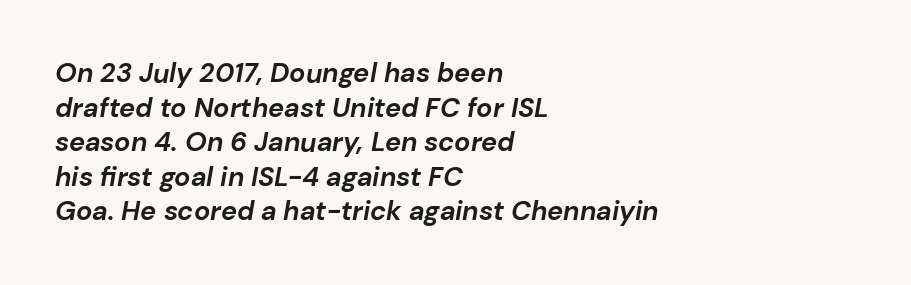
{"italic": "yes", "lean": "right", "slant_degrees": 10, "bold": "yes", "underline": "no", "align": "left", "line_spacing": "normal", "line_spacing_ratio": 1.28, "letter_spacing": "normal", "letter_spacing_em": 0.0, "glyph_px": 27}
